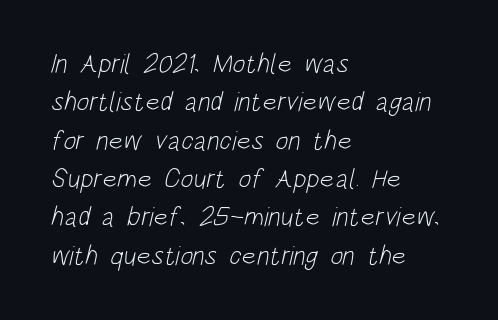
Q: Is the text bold? A: No.
Q: Is the text underlined? A: No.
Q: How is the paragraph aligned? A: Left-aligned.
Q: Is the spacing between letters normal or unusually wide? A: Normal.
Q: Is the spacing between lines tight, normal or loose? A: Normal.
